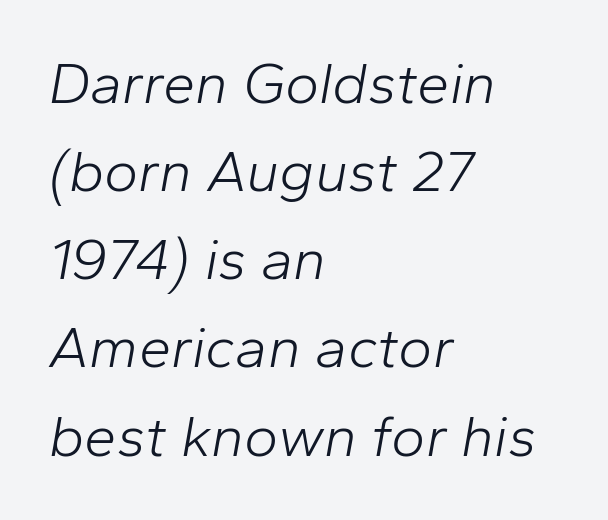
The face used here is proportionally spaced, like ordinary book or web type. Just letters on the line, the space beneath them empty. This is not heavy type; no bold has been used. Successive baselines arrive at the customary interval. Where is the straight margin? On the left. Slant detected: the letters are inclined.
